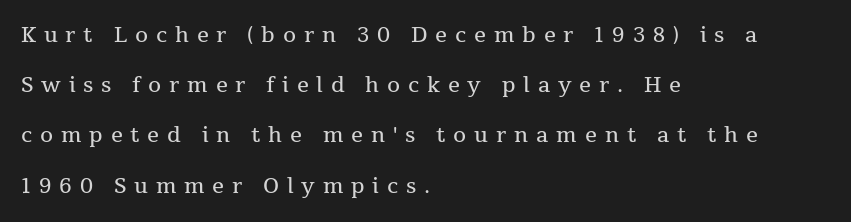
The image shows 21 px text type, upright; set left-aligned, loose line spacing (2.39x), unusually wide letter spacing (+0.37 em), not underlined.
